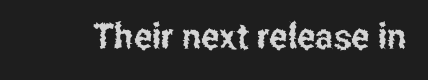
Nothing unusual about the tracking: characters are spaced as the font intends. Ordinary non-slanted type is in use. What kind of face is this? One without serifs — a sans. These lines are rendered in a variable-pitch font.
